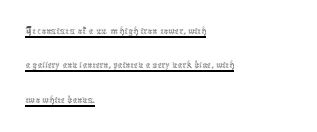
The image shows 23 px text type, upright; set left-aligned, normal line spacing (1.5x), normal letter spacing, underlined.
